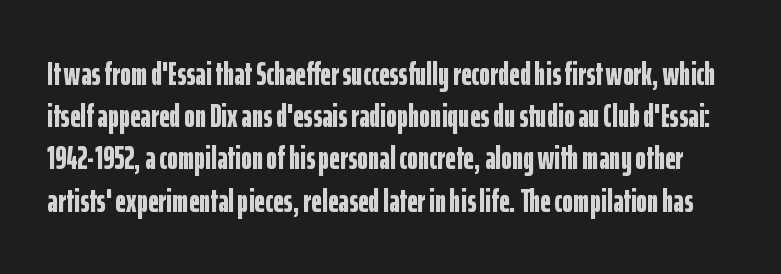
Q: Is the text bold? A: Yes.
Q: Is the text italic (slanted)? A: No, it is upright.
Q: Is the typeface a serif or a sans-serif typeface? A: Sans-serif.
Q: Is the text underlined? A: No.
Q: Is the spacing between letters normal or unusually wide? A: Normal.
Q: Is the spacing between lines tight, normal or loose? A: Normal.
Q: Width (condensed, normal, or wide)? A: Condensed.
Q: Stroke contrast? A: Low.
Q: x-height? A: Medium.
Q: Monospaced? A: No.
